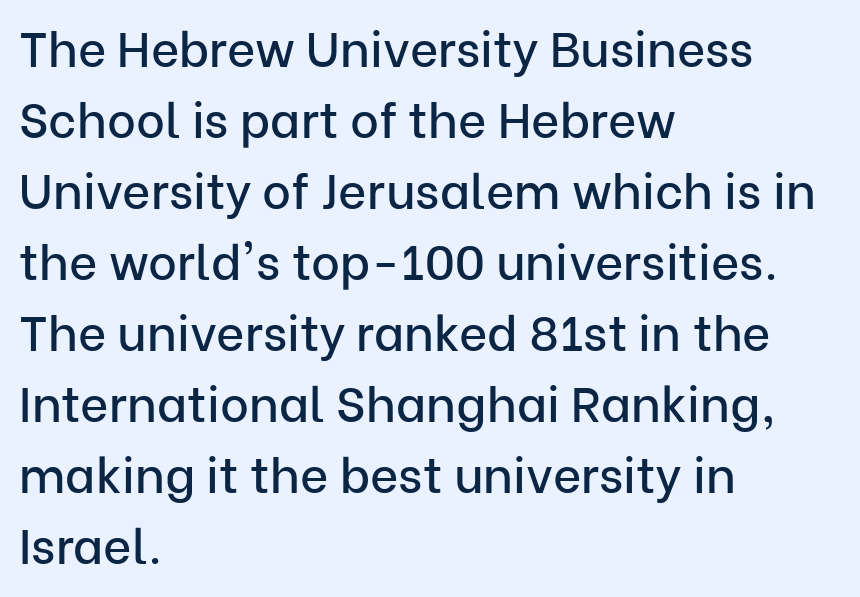
Words appear dense and cohesive because spacing is normal. Every stem runs plumb, perpendicular to the baseline. The characters display no serif detailing; their extremities are plain. These lines are rendered in a variable-pitch font. The ragged edge is on the right, which tells us the setting is flush left.
